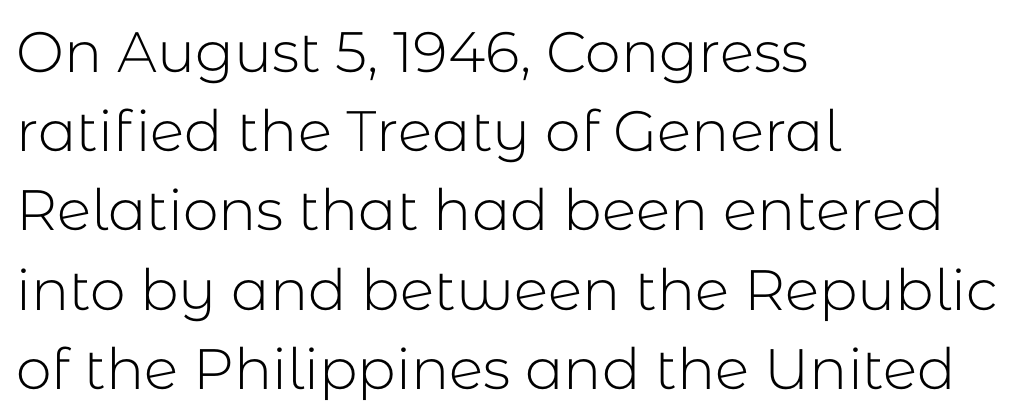
{"serif": "no", "italic": "no", "bold": "no", "weight": "light", "width": "normal", "stroke_contrast": "low", "x_height": "medium", "monospaced": "no", "underline": "no", "align": "left", "line_spacing": "normal", "line_spacing_ratio": 1.39, "letter_spacing": "normal", "letter_spacing_em": 0.0, "glyph_px": 57}
